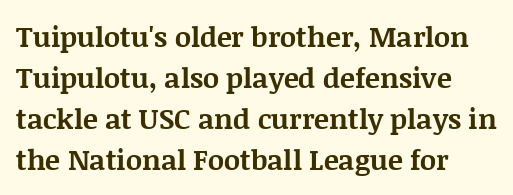
Q: Is the text bold? A: Yes.
Q: Is the text italic (slanted)? A: No, it is upright.
Q: Is the typeface a serif or a sans-serif typeface? A: Serif.
Q: Is the text underlined? A: No.
Q: How is the paragraph aligned? A: Left-aligned.
Q: Is the spacing between letters normal or unusually wide? A: Normal.
Q: Is the spacing between lines tight, normal or loose? A: Normal.
Q: Width (condensed, normal, or wide)? A: Normal.
Q: Stroke contrast? A: Medium.
Q: x-height? A: Large.
Q: Monospaced? A: No.
